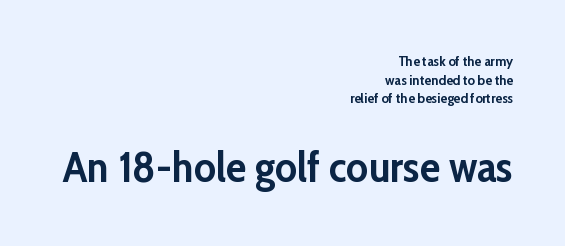
Q: Is the text bold? A: Yes.
Q: Is the text italic (slanted)? A: No, it is upright.
Q: Is the typeface a serif or a sans-serif typeface? A: Sans-serif.
Q: Is the text underlined? A: No.
Q: How is the paragraph aligned? A: Right-aligned.
Q: Is the spacing between letters normal or unusually wide? A: Normal.
Q: Is the spacing between lines tight, normal or loose? A: Normal.
Q: Which block of text is set in a larger size, the first (top) or the second (bottom)? A: The second (bottom) one.
Q: Width (condensed, normal, or wide)? A: Normal.
Q: Stroke contrast? A: Low.
Q: x-height? A: Medium.
Q: Monospaced? A: No.
